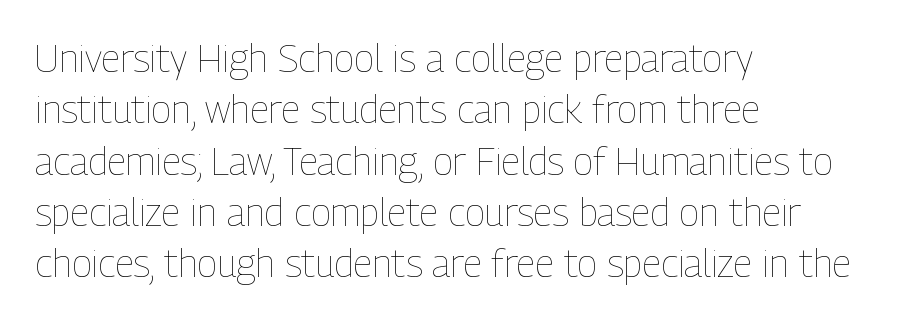
The image shows 38 px thin, condensed type, upright; set left-aligned, normal line spacing (1.35x), normal letter spacing, not underlined; low stroke contrast and a medium x-height.
